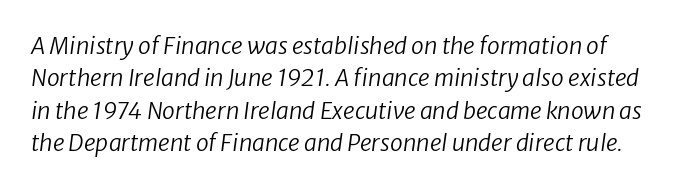
Just letters on the line, the space beneath them empty. The horizontal fit of the characters is conventional and even. A light-to-regular cut is what we see here. The font's italic variant was chosen for this text.
